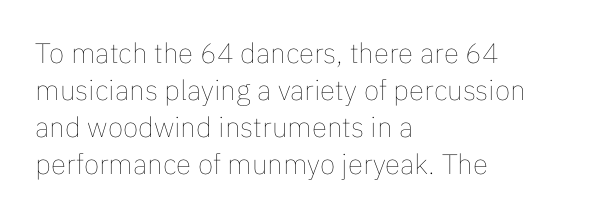
The image shows 28 px thin type, upright; set left-aligned, normal line spacing (1.32x), normal letter spacing, not underlined; low stroke contrast and a medium x-height.
